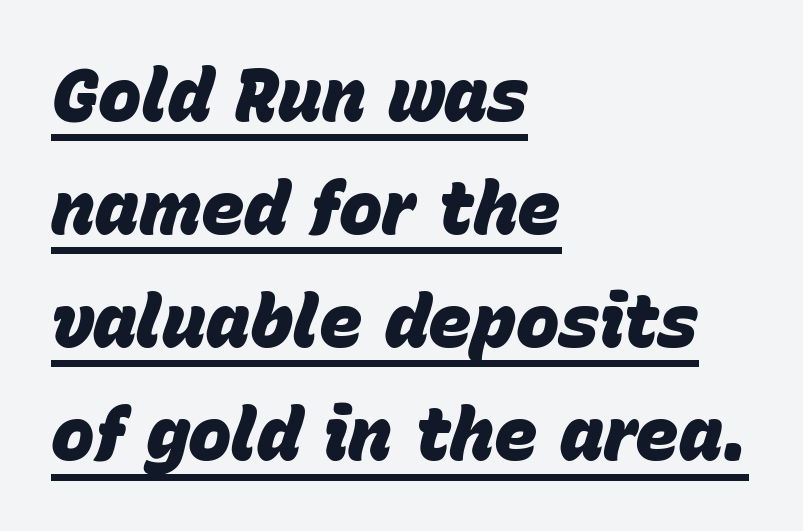
Q: Is the text bold? A: Yes.
Q: Is the text italic (slanted)? A: Yes, it leans right by about 15 degrees.
Q: Is the text underlined? A: Yes.
Q: How is the paragraph aligned? A: Left-aligned.
Q: Is the spacing between letters normal or unusually wide? A: Normal.
Q: Is the spacing between lines tight, normal or loose? A: Normal.
Q: Width (condensed, normal, or wide)? A: Normal.
Q: Stroke contrast? A: Low.
Q: x-height? A: Large.
Q: Monospaced? A: No.
